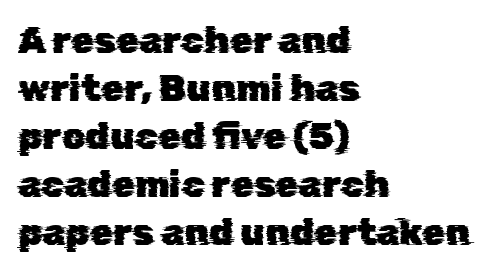
{"serif": "no", "width": "normal", "stroke_contrast": "low", "x_height": "medium", "monospaced": "no", "underline": "no", "align": "left", "line_spacing": "normal", "line_spacing_ratio": 1.3, "letter_spacing": "normal", "letter_spacing_em": 0.0, "glyph_px": 37}
